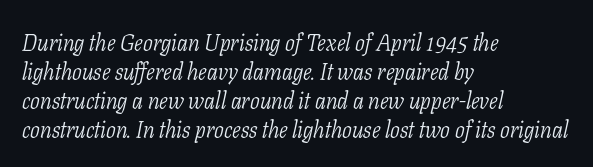
The image shows 23 px text type, italic (leaning right); set left-aligned, normal line spacing (1.26x), normal letter spacing, not underlined.
